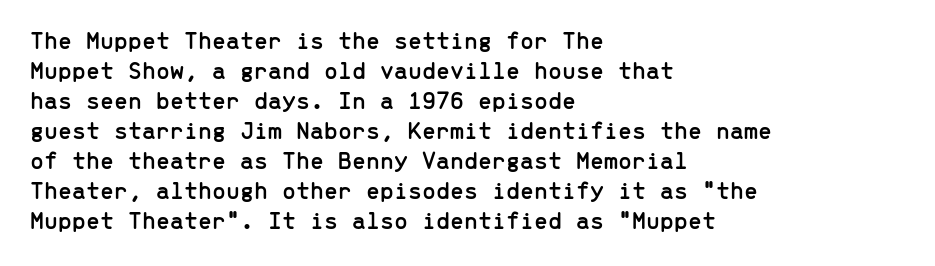
Q: Is the text italic (slanted)? A: No, it is upright.
Q: Is the text underlined? A: No.
Q: How is the paragraph aligned? A: Left-aligned.
Q: Is the spacing between letters normal or unusually wide? A: Normal.
